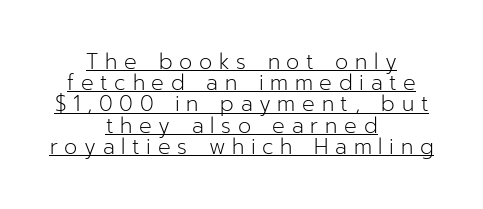
In CSS terms this would be text-align: center. The vertical gap from one line to the next is small. Weight: in the light-to-regular range. This sample uses expanded letter spacing, leaving extra air between glyphs. Each line of the rendering has a horizontal stroke beneath the glyphs. Is there any slant? The stems are plumb.
